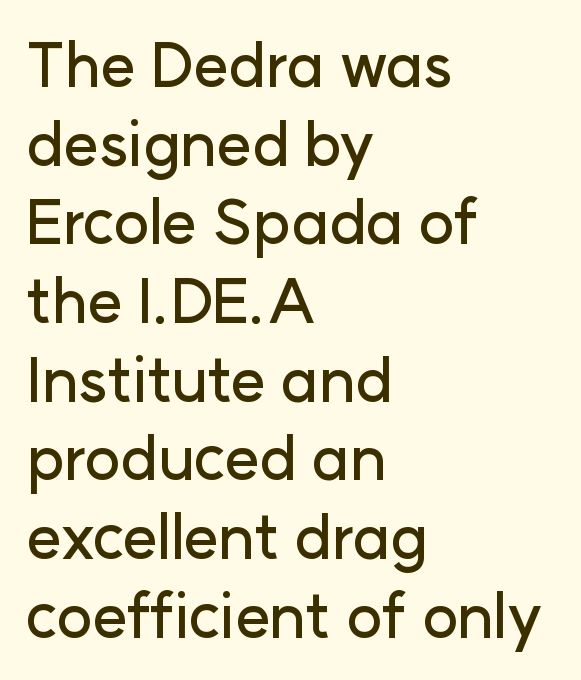
Q: Is the text italic (slanted)? A: No, it is upright.
Q: Is the typeface a serif or a sans-serif typeface? A: Sans-serif.
Q: Is the text underlined? A: No.
Q: How is the paragraph aligned? A: Left-aligned.
Q: Is the spacing between letters normal or unusually wide? A: Normal.
Q: Is the spacing between lines tight, normal or loose? A: Normal.
Q: Width (condensed, normal, or wide)? A: Normal.
Q: Stroke contrast? A: Low.
Q: x-height? A: Medium.
Q: Monospaced? A: No.
